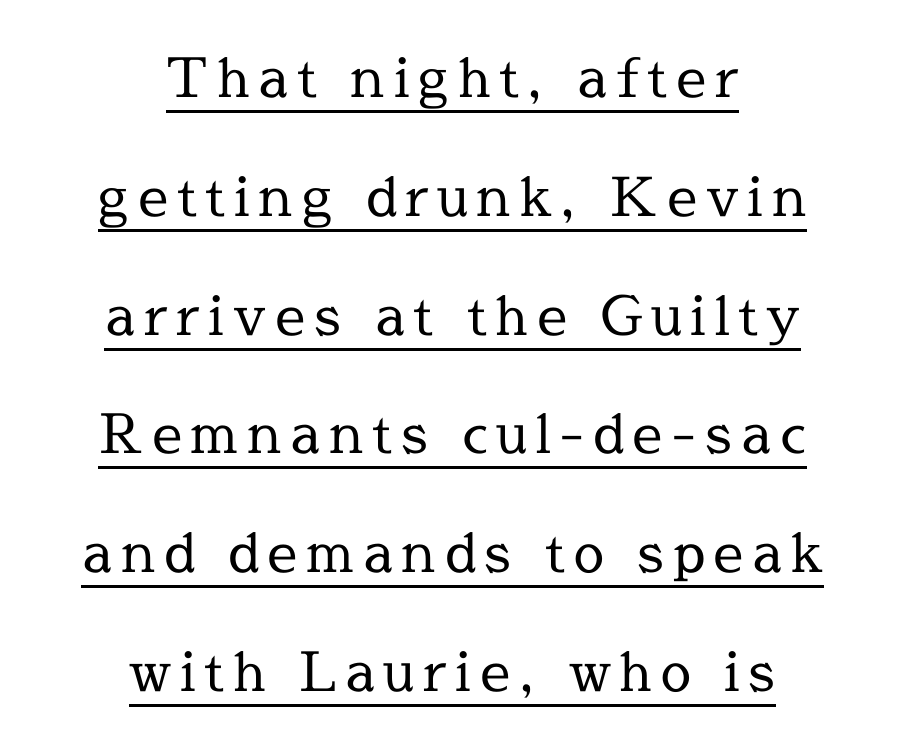
Style check: upright. You could not count columns in this text — the font is proportionally spaced. Line starts and ends both wander, symmetrically. Typographically, this falls in the serif category. A rule runs beneath these lines of type. The letters look calm and open, with moderate or lighter stems.
